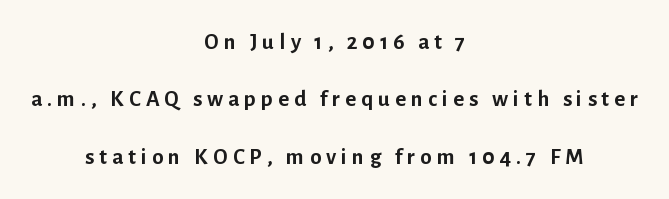
If you folded the block vertically in half, each line would mirror itself in length. Substantial extra tracking has been applied to these lines. The space between consecutive lines is lavish. Compared with an ordinary text face, these strokes are far heavier — a full bold.
